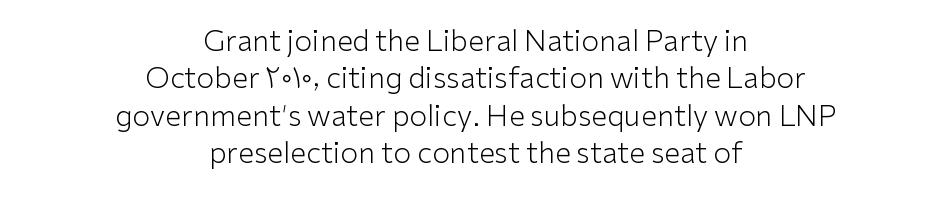
Unmarked baselines from the first word to the last. Here the glyphs are tracked normally, forming tight word shapes. These lines sit exactly where default settings would place them. Stem width sits at or under what a default text font uses.
